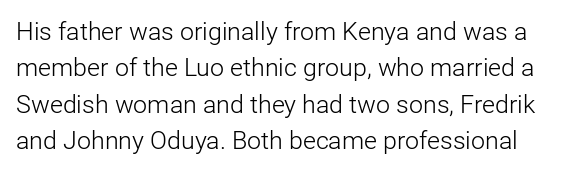
Bold? No — there's no thickening of the strokes. Unmarked baselines from the first word to the last. This sample uses plain, unmodified letter spacing. One glance says typical: line gaps are just what's usual. Is there any slant? The stems are plumb.
